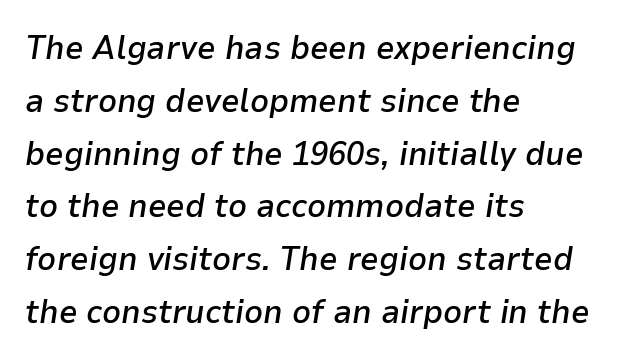
Q: Is the text bold? A: Semi-bold.
Q: Is the text italic (slanted)? A: Yes, it leans right by about 9 degrees.
Q: Is the text underlined? A: No.
Q: How is the paragraph aligned? A: Left-aligned.
Q: Is the spacing between letters normal or unusually wide? A: Normal.
Q: Is the spacing between lines tight, normal or loose? A: Normal.
Q: Width (condensed, normal, or wide)? A: Normal.
Q: Stroke contrast? A: Low.
Q: x-height? A: Medium.
Q: Monospaced? A: No.
